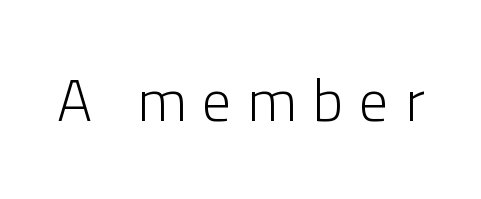
The image shows 59 px light sans-serif type, upright; set unusually wide letter spacing (+0.27 em), not underlined; low stroke contrast and a medium x-height.
